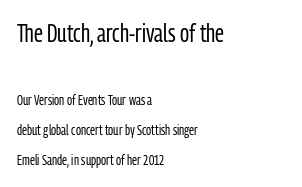
{"italic": "no", "bold": "no", "underline": "no", "align": "left", "line_spacing": "loose", "line_spacing_ratio": 2.16, "letter_spacing": "normal", "letter_spacing_em": 0.0, "larger_block": "first", "size_ratio": 1.79, "glyph_px": 25}
